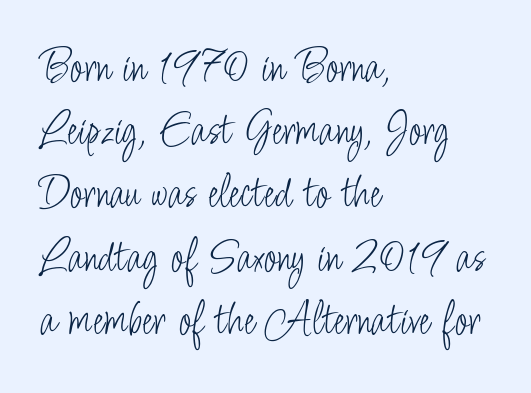
{"serif": "no", "bold": "no", "weight": "light", "width": "condensed", "stroke_contrast": "low", "x_height": "small", "monospaced": "no", "underline": "no", "align": "left", "line_spacing": "normal", "line_spacing_ratio": 1.29, "letter_spacing": "normal", "letter_spacing_em": 0.0, "glyph_px": 49}
